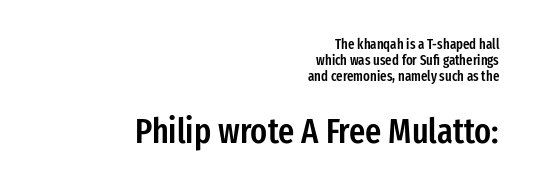
The image shows 35 px semibold, condensed sans-serif type, upright; set right-aligned, tight line spacing (1.13x), normal letter spacing, not underlined; the second (bottom) block is 2.5x larger; low stroke contrast and a medium x-height.
